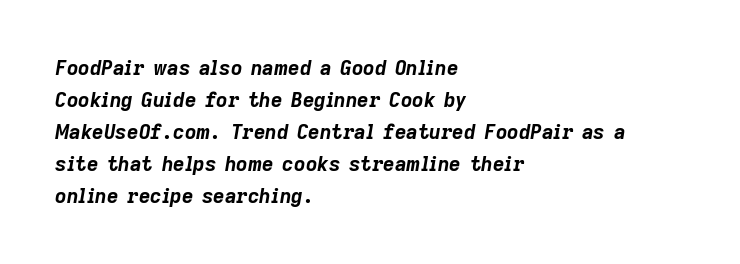
Reading down the column, the eye jumps a familiar distance to each next line. There's an unmistakable incline to the writing here. Look at the stroke-to-counter ratio: heavy, a bold. Letters rest on an invisible, unmarked baseline. In CSS terms this would be text-align: left.
